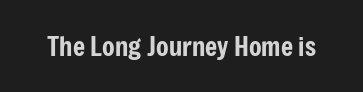
Q: Is the text italic (slanted)? A: No, it is upright.
Q: Is the text underlined? A: No.
Q: Is the spacing between letters normal or unusually wide? A: Normal.
